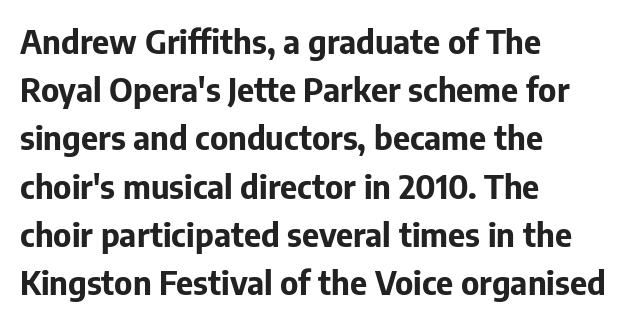
Q: Is the text bold? A: Yes.
Q: Is the text italic (slanted)? A: No, it is upright.
Q: Is the typeface a serif or a sans-serif typeface? A: Sans-serif.
Q: Is the text underlined? A: No.
Q: How is the paragraph aligned? A: Left-aligned.
Q: Is the spacing between letters normal or unusually wide? A: Normal.
Q: Is the spacing between lines tight, normal or loose? A: Normal.
Q: Width (condensed, normal, or wide)? A: Normal.
Q: Stroke contrast? A: Low.
Q: x-height? A: Medium.
Q: Monospaced? A: No.
